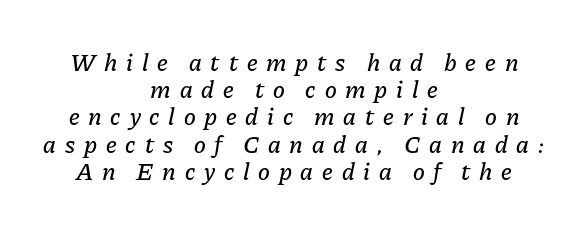
The letters are slanted; this is an italic face. Characters follow at a spacing far wider than the type designer built in. Neither beginnings nor endings align; midpoints do. Unmarked baselines from the first word to the last. Horizontal bands of white between lines are thin slivers.
